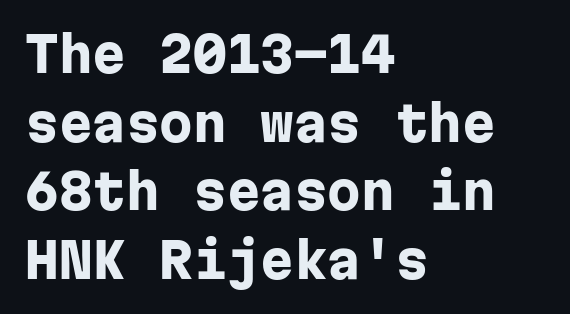
Q: Is the text bold? A: Yes.
Q: Is the text italic (slanted)? A: No, it is upright.
Q: Is the typeface a serif or a sans-serif typeface? A: Sans-serif.
Q: Is the text underlined? A: No.
Q: How is the paragraph aligned? A: Left-aligned.
Q: Is the spacing between letters normal or unusually wide? A: Normal.
Q: Is the spacing between lines tight, normal or loose? A: Normal.
Q: Width (condensed, normal, or wide)? A: Normal.
Q: Stroke contrast? A: Low.
Q: x-height? A: Medium.
Q: Monospaced? A: Yes.
